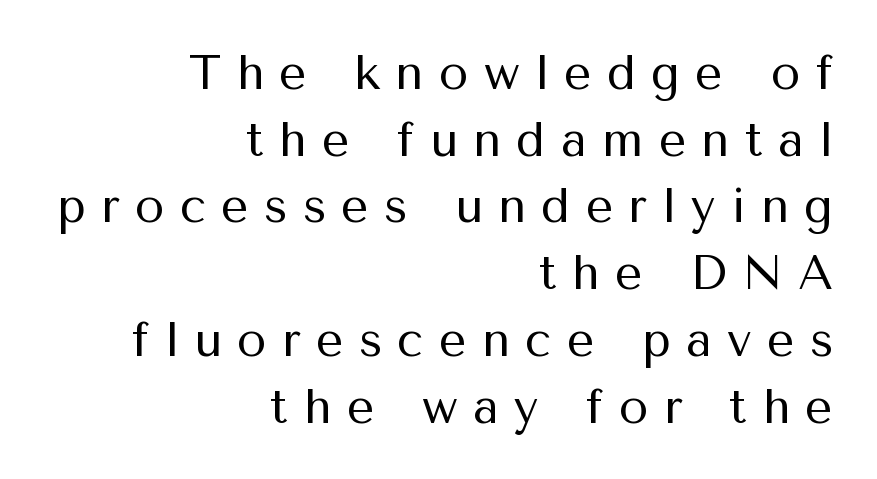
The lettering holds an erect, upright posture throughout. Does the leading feel generous? No, just average. Underline: absent. Spacing verdict: proportional, widths tailored to each character.
